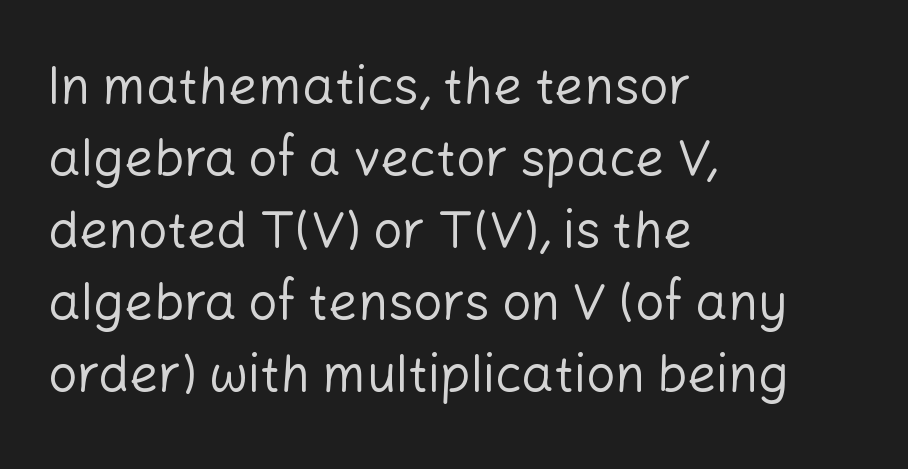
The image shows 51 px regular-weight sans-serif type, upright; set left-aligned, normal line spacing (1.41x), normal letter spacing, not underlined; low stroke contrast and a medium x-height.
